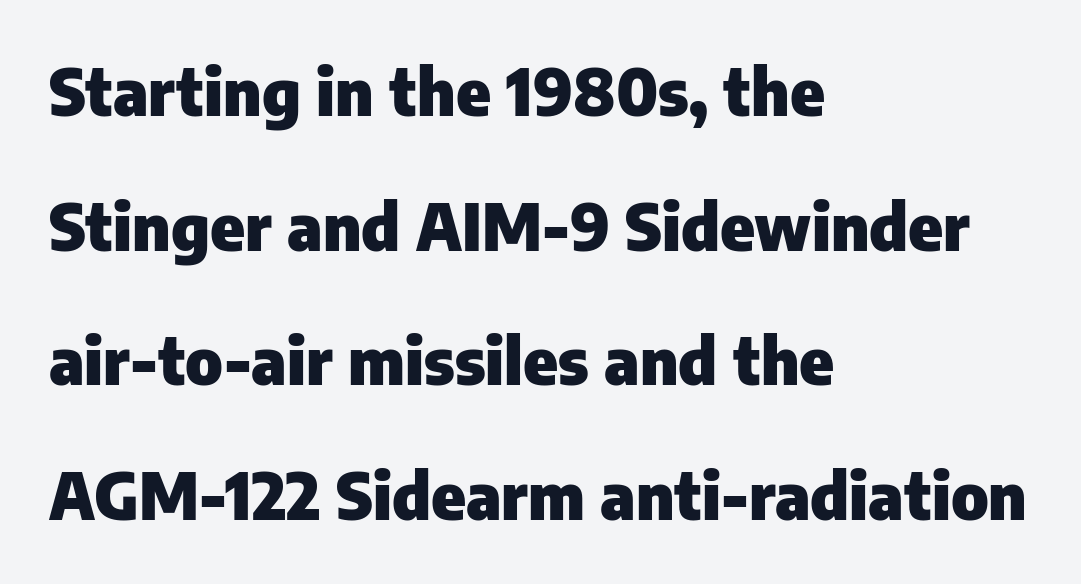
{"serif": "no", "italic": "no", "bold": "yes", "weight": "heavy", "width": "normal", "stroke_contrast": "low", "x_height": "medium", "monospaced": "no", "underline": "no", "align": "left", "line_spacing": "loose", "line_spacing_ratio": 2.07, "letter_spacing": "normal", "letter_spacing_em": 0.0, "glyph_px": 65}
